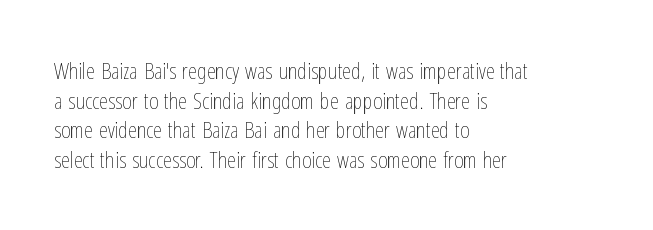
The image shows 23 px text type, upright; set left-aligned, normal line spacing (1.29x), normal letter spacing, not underlined.
